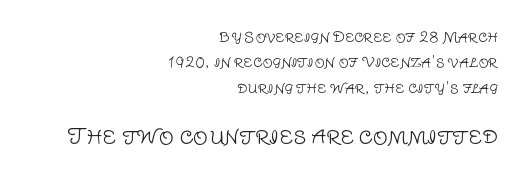
Students, note that the glyphs here touch the page at normal intervals. Each row of text sits above clean, open space. Casual observation: everything's shoved over to the right. Compared with a typical body face, this is equally light or lighter still.
